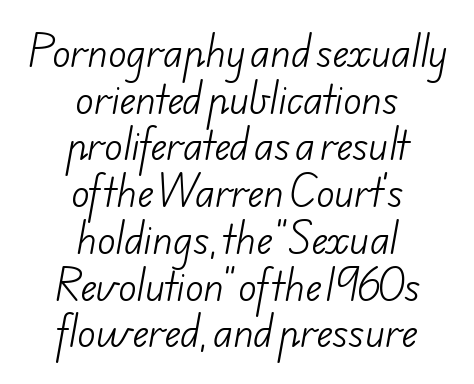
{"serif": "no", "bold": "no", "weight": "light", "width": "normal", "stroke_contrast": "low", "x_height": "small", "monospaced": "no", "underline": "no", "align": "center", "line_spacing_ratio": 1.23, "letter_spacing": "normal", "letter_spacing_em": 0.0, "glyph_px": 38}
